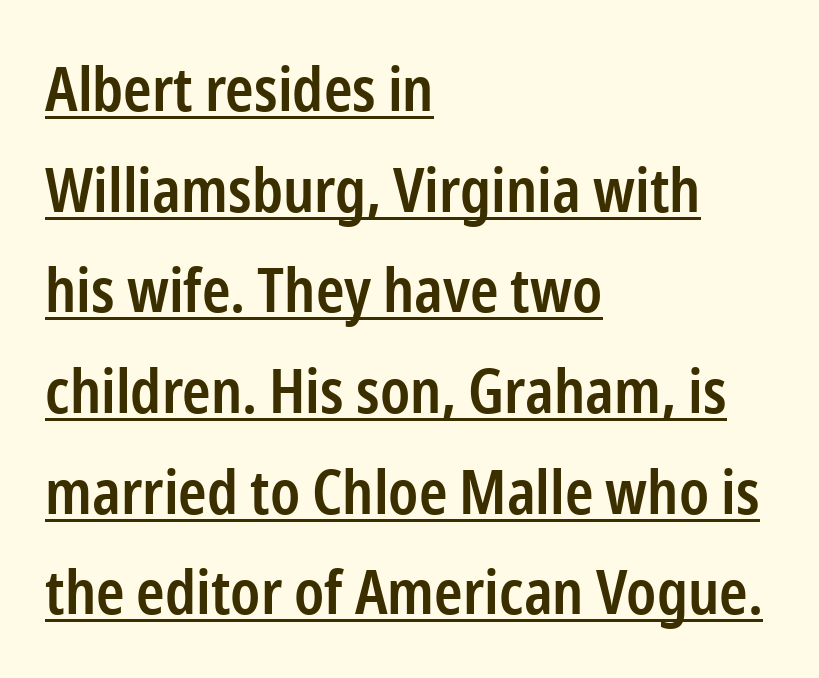
This sample uses a sans-serif face. Short and long lines alike share a common starting point at left. These lines are rendered in a variable-pitch font. Does the lettering tilt? It doesn't — this is upright.
